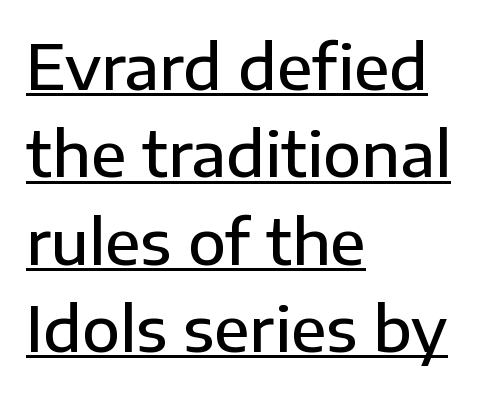
This sample has the flowing, uneven cadence of proportional lettering. Students, observe the line beneath the letters — that is underlining. The rendering anchors every line to the left-hand side. Style check: upright. Rows of type keep a routine distance in the vertical direction.
